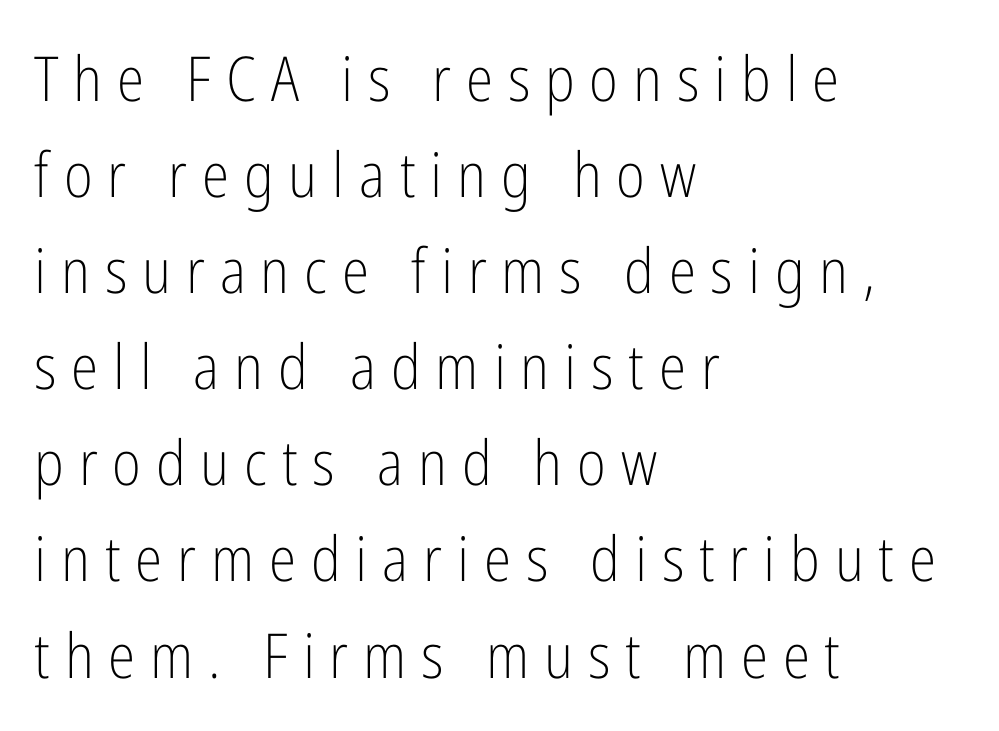
The image shows 62 px light, condensed sans-serif type, upright; set left-aligned, normal line spacing (1.55x), unusually wide letter spacing (+0.24 em), not underlined; low stroke contrast and a medium x-height.
